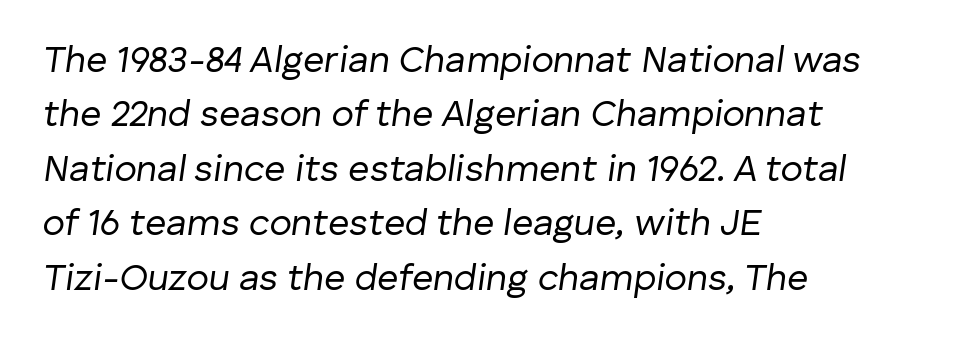
{"italic": "yes", "lean": "right", "slant_degrees": 8, "bold": "no", "weight": "regular", "width": "normal", "stroke_contrast": "low", "x_height": "medium", "monospaced": "no", "underline": "no", "align": "left", "line_spacing": "normal", "line_spacing_ratio": 1.47, "letter_spacing": "normal", "letter_spacing_em": 0.0, "glyph_px": 37}
